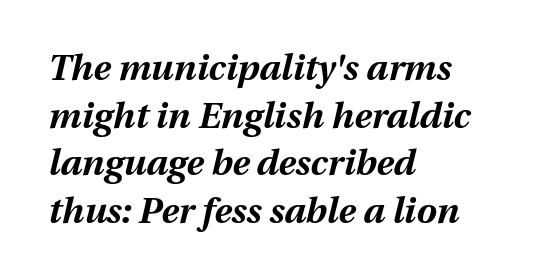
Bold? Absolutely — the strokes are thick and heavy. Whoever set this chose a conventional vertical rhythm. Caption: standard tracking, unaltered. The rendering uses natural spacing where letterforms have individual widths.
